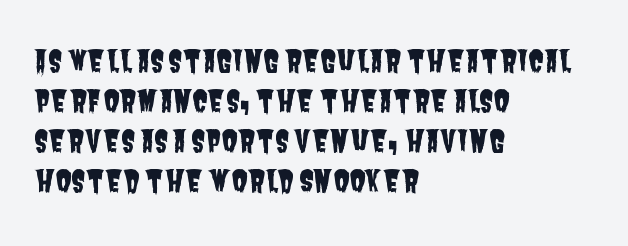
A typesetter would call this leading conventional body-copy spacing. The tracking reads as untouched default to a designer's eye. Letters rest on an invisible, unmarked baseline. The rendering shows plain stroke endings on the letterforms — a sans-serif design. A classic flush-left, rag-right setting is used for this passage. You could not count columns in this text — the font is proportionally spaced.
